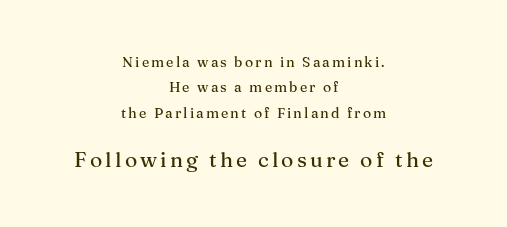
Q: Is the text italic (slanted)? A: No, it is upright.
Q: Is the text underlined? A: No.
Q: How is the paragraph aligned? A: Centered.
Q: Which block of text is set in a larger size, the first (top) or the second (bottom)? A: The second (bottom) one.
